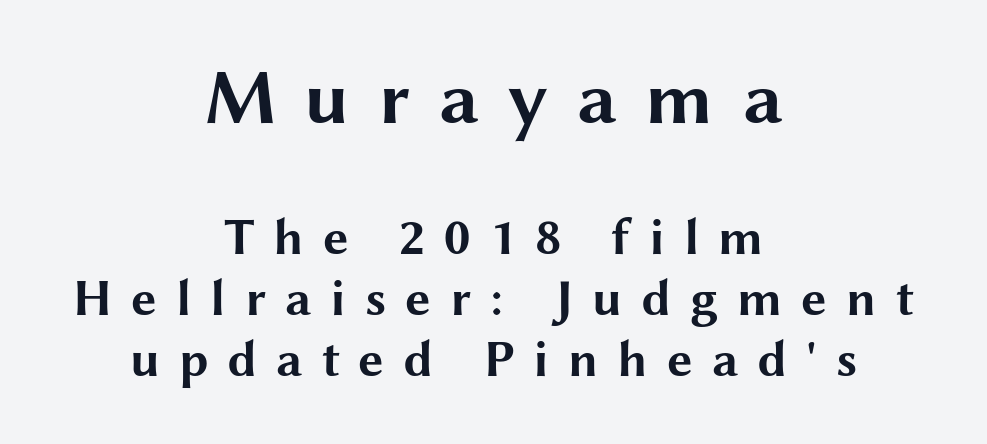
{"serif": "no", "italic": "no", "bold": "yes", "weight": "bold", "width": "wide", "stroke_contrast": "medium", "x_height": "medium", "monospaced": "no", "underline": "no", "align": "center", "line_spacing_ratio": 1.2, "letter_spacing": "wide", "letter_spacing_em": 0.37, "larger_block": "first", "size_ratio": 1.51, "glyph_px": 77}
